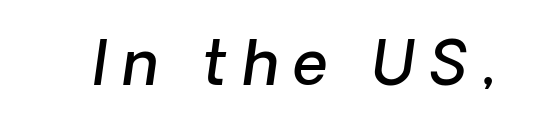
Lines of text with bare space underneath. The letters advance in unequal steps, a hallmark of proportional type. Semibold letterforms, between regular and bold. To sum up the face: it is a sans, with no serifs. You could only call the tracking loose — the letters float apart.
